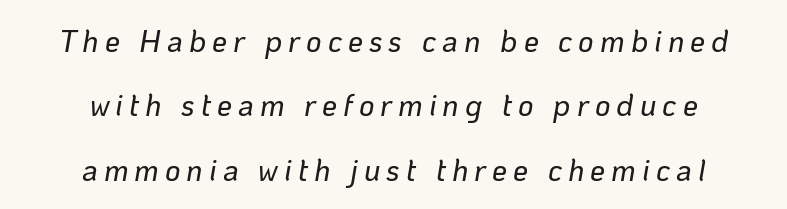
Q: Is the text italic (slanted)? A: Yes, it leans right by about 10 degrees.
Q: Is the text underlined? A: No.
Q: How is the paragraph aligned? A: Centered.
Q: Is the spacing between letters normal or unusually wide? A: Unusually wide.
Q: Is the spacing between lines tight, normal or loose? A: Loose.
Q: Width (condensed, normal, or wide)? A: Normal.
Q: Stroke contrast? A: Low.
Q: x-height? A: Medium.
Q: Monospaced? A: No.
